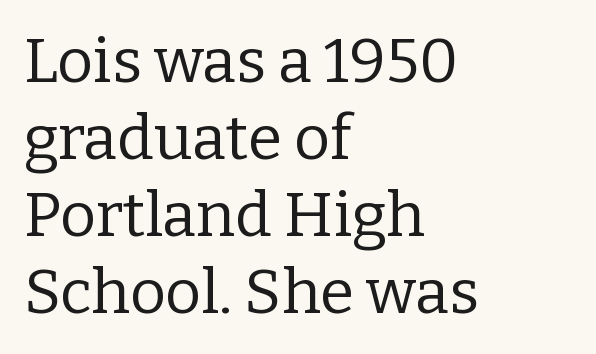
If you drew a line through each stem, it would be perfectly vertical. Anything drawn beneath the words? Only blank space. A typesetter would call this zero additional tracking. Typeset ragged right — the left edge is the straight one. The face used here is proportionally spaced, like ordinary book or web type.
